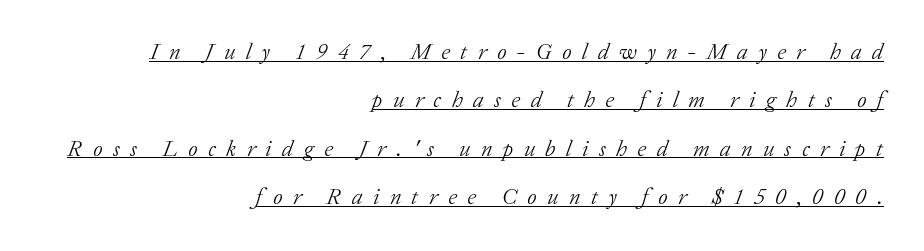
Q: Is the text bold? A: No.
Q: Is the text italic (slanted)? A: Yes, it leans right by about 20 degrees.
Q: Is the text underlined? A: Yes.
Q: How is the paragraph aligned? A: Right-aligned.
Q: Is the spacing between letters normal or unusually wide? A: Unusually wide.
Q: Is the spacing between lines tight, normal or loose? A: Loose.
